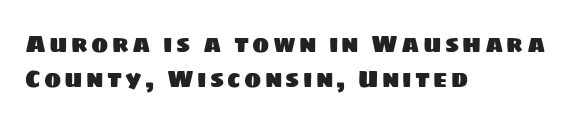
Q: Is the text underlined? A: No.
Q: How is the paragraph aligned? A: Left-aligned.
Q: Is the spacing between lines tight, normal or loose? A: Normal.
